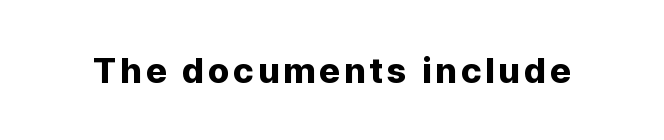
The image shows 36 px bold sans-serif type, upright; set not underlined; low stroke contrast and a medium x-height.
